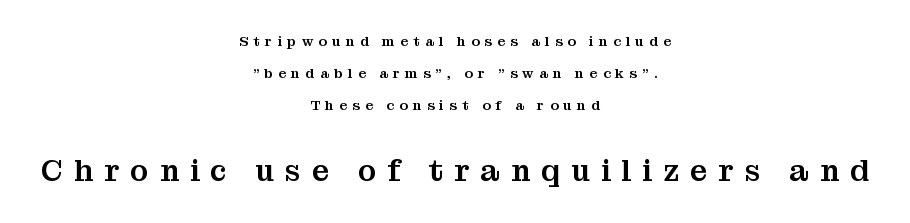
The image shows 30 px serif type, upright; set centered, loose line spacing (2.27x), unusually wide letter spacing (+0.37 em), not underlined; the second (bottom) block is 2.14x larger; medium stroke contrast and a medium x-height.
